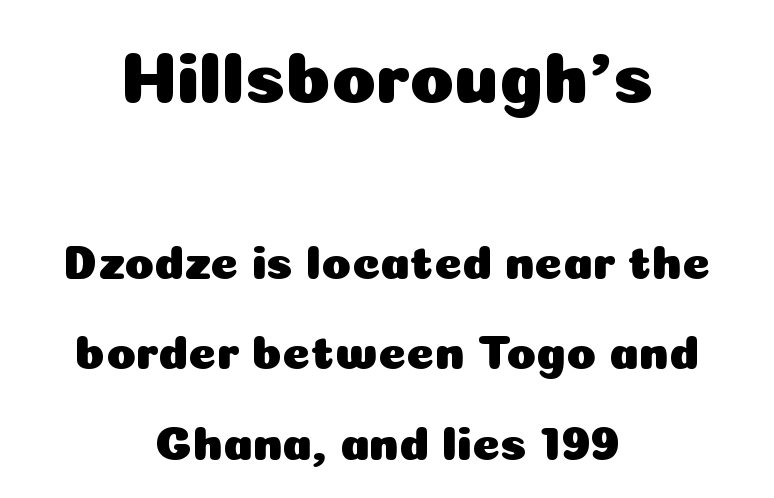
{"serif": "no", "italic": "no", "width": "normal", "stroke_contrast": "low", "x_height": "medium", "monospaced": "no", "underline": "no", "align": "center", "line_spacing_ratio": 1.89, "letter_spacing": "normal", "letter_spacing_em": 0.0, "larger_block": "first", "size_ratio": 1.5, "glyph_px": 72}
